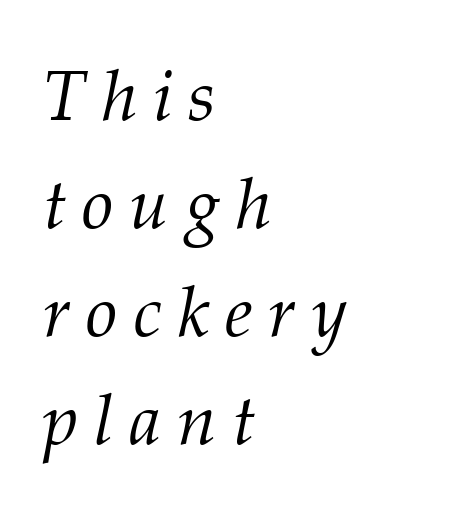
Q: Is the text bold? A: No.
Q: Is the text italic (slanted)? A: Yes, it leans right by about 12 degrees.
Q: Is the typeface a serif or a sans-serif typeface? A: Serif.
Q: Is the text underlined? A: No.
Q: How is the paragraph aligned? A: Left-aligned.
Q: Is the spacing between letters normal or unusually wide? A: Unusually wide.
Q: Is the spacing between lines tight, normal or loose? A: Normal.
Q: Width (condensed, normal, or wide)? A: Normal.
Q: Stroke contrast? A: Medium.
Q: x-height? A: Medium.
Q: Monospaced? A: No.
